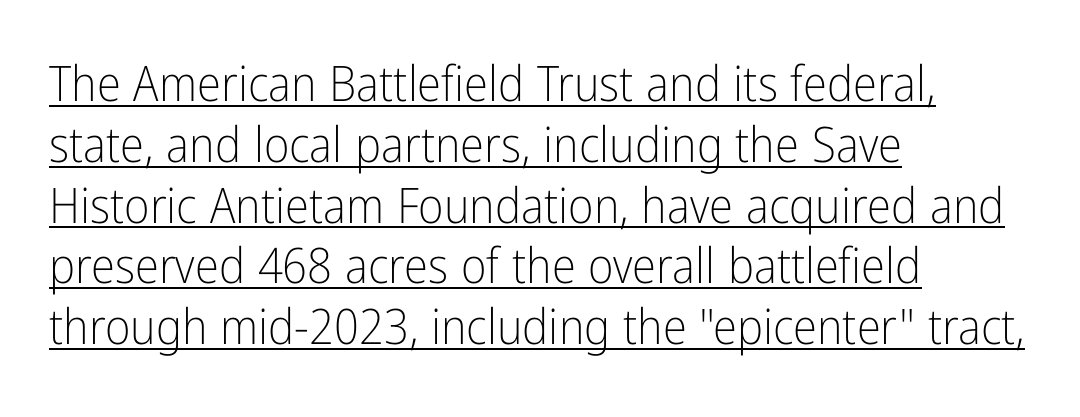
{"serif": "no", "italic": "no", "bold": "no", "weight": "light", "width": "condensed", "stroke_contrast": "low", "x_height": "medium", "monospaced": "no", "underline": "yes", "align": "left", "line_spacing_ratio": 1.24, "letter_spacing": "normal", "letter_spacing_em": 0.0, "glyph_px": 49}
